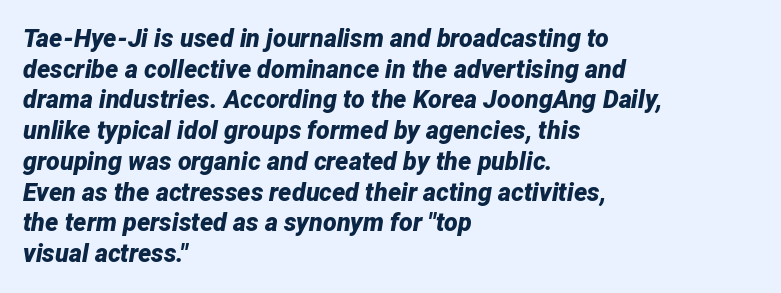
Characters are canted at an angle relative to the baseline's perpendicular. Decoration check: the copy has no underline. The lines are quadded left. Each word holds together tightly as a unit, with standard inter-letter gaps. Strong, thick strokes mark this as bold type.
